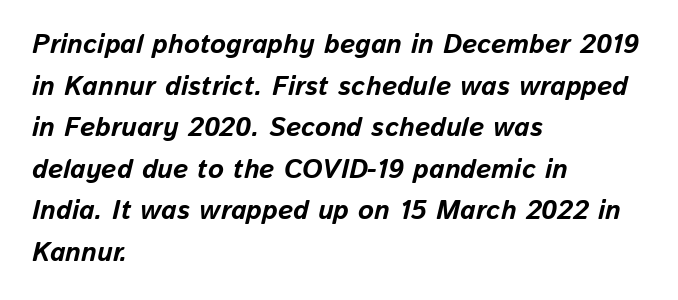
The passage shown is not underscored anywhere. Quick note: italic. The paragraph shown leans on its left margin. Default kerning and tracking; the words read as compact shapes.
